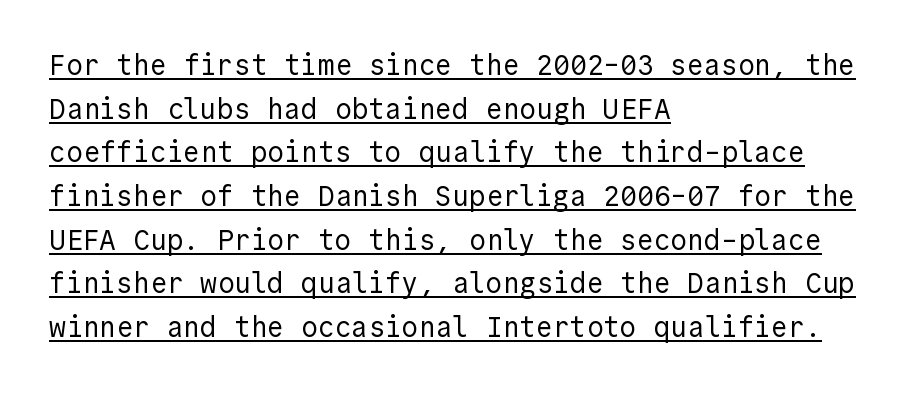
The image shows 28 px regular-weight sans-serif type, upright; set left-aligned, normal line spacing (1.56x), normal letter spacing, underlined; a medium x-height.
